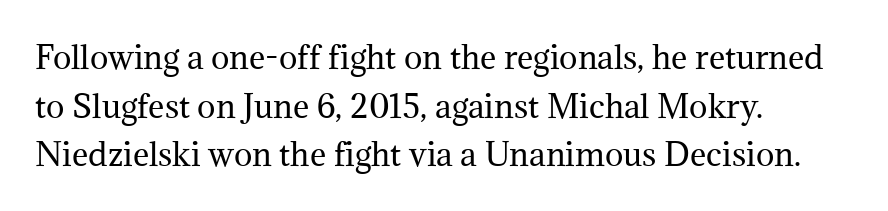
Q: Is the text bold? A: No.
Q: Is the text italic (slanted)? A: No, it is upright.
Q: Is the typeface a serif or a sans-serif typeface? A: Serif.
Q: Is the text underlined? A: No.
Q: How is the paragraph aligned? A: Left-aligned.
Q: Is the spacing between letters normal or unusually wide? A: Normal.
Q: Is the spacing between lines tight, normal or loose? A: Normal.
Q: Width (condensed, normal, or wide)? A: Normal.
Q: Stroke contrast? A: Medium.
Q: x-height? A: Medium.
Q: Monospaced? A: No.
